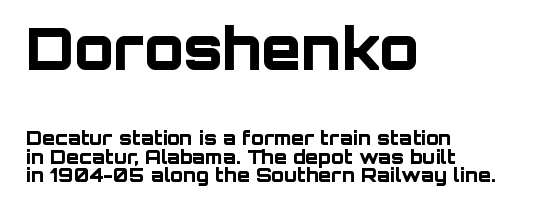
This sample trades vertical openness for compactness between lines. Character widths vary here, with narrow letters taking less room than wide ones. Is this a sans? Yes — the strokes have no serifs. The area under the type is left untouched. No italicization has been applied; the sample stays upright.
